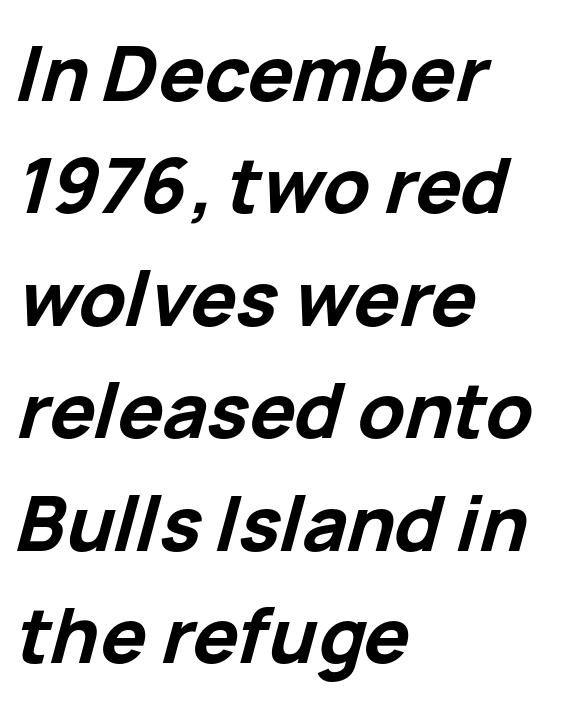
{"italic": "yes", "lean": "right", "slant_degrees": 15, "bold": "yes", "weight": "bold", "width": "normal", "stroke_contrast": "low", "x_height": "medium", "monospaced": "no", "underline": "no", "align": "left", "line_spacing": "normal", "line_spacing_ratio": 1.48, "letter_spacing": "normal", "letter_spacing_em": 0.0, "glyph_px": 76}
